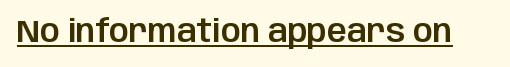
The image shows 31 px sans-serif type, upright; set normal letter spacing, underlined; low stroke contrast and a large x-height.
